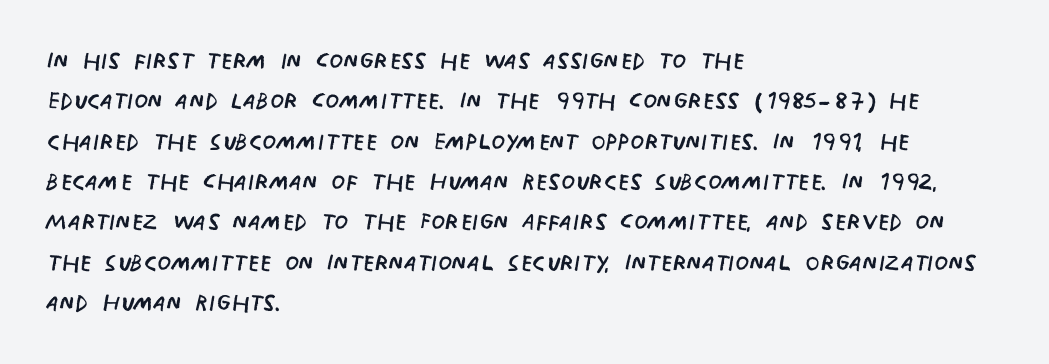
Q: Is the text bold? A: No.
Q: Is the typeface a serif or a sans-serif typeface? A: Sans-serif.
Q: Is the text underlined? A: No.
Q: How is the paragraph aligned? A: Left-aligned.
Q: Is the spacing between letters normal or unusually wide? A: Normal.
Q: Is the spacing between lines tight, normal or loose? A: Normal.
Q: Width (condensed, normal, or wide)? A: Condensed.
Q: Stroke contrast? A: Low.
Q: x-height? A: Large.
Q: Monospaced? A: No.
